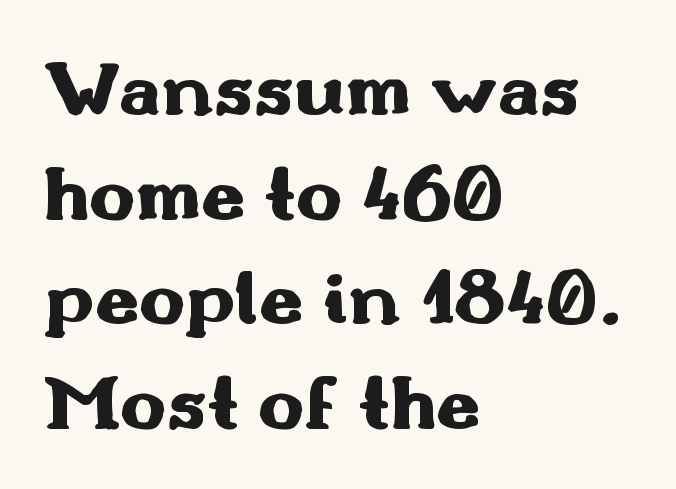
{"serif": "no", "italic": "no", "bold": "yes", "weight": "heavy", "width": "wide", "stroke_contrast": "medium", "x_height": "small", "monospaced": "no", "underline": "no", "align": "left", "line_spacing": "normal", "line_spacing_ratio": 1.34, "letter_spacing": "normal", "letter_spacing_em": 0.0, "glyph_px": 78}
